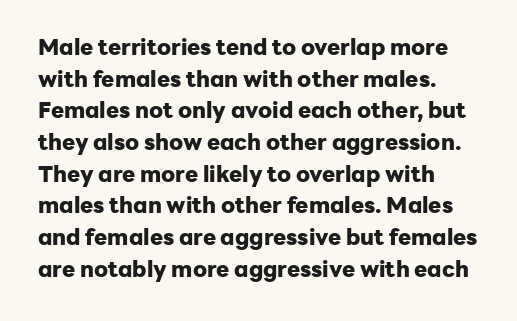
Beneath every word, the page is bare. Successive baselines arrive at the customary interval. It's the straight-up-and-down kind of type. Which margin do the lines hug? The left one — the right edge is uneven. Thick stems and heavy bowls — unmistakably bold.
